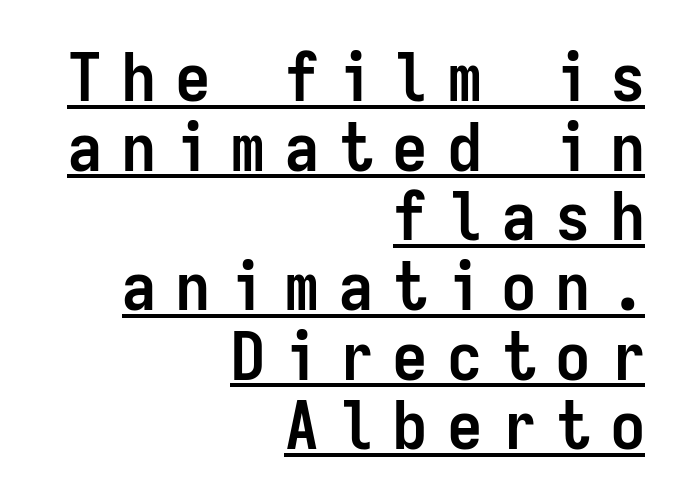
{"serif": "no", "italic": "no", "bold": "yes", "weight": "semibold", "width": "condensed", "stroke_contrast": "low", "x_height": "medium", "monospaced": "yes", "underline": "yes", "align": "right", "line_spacing": "tight", "line_spacing_ratio": 1.04, "letter_spacing": "wide", "letter_spacing_em": 0.31, "glyph_px": 67}
